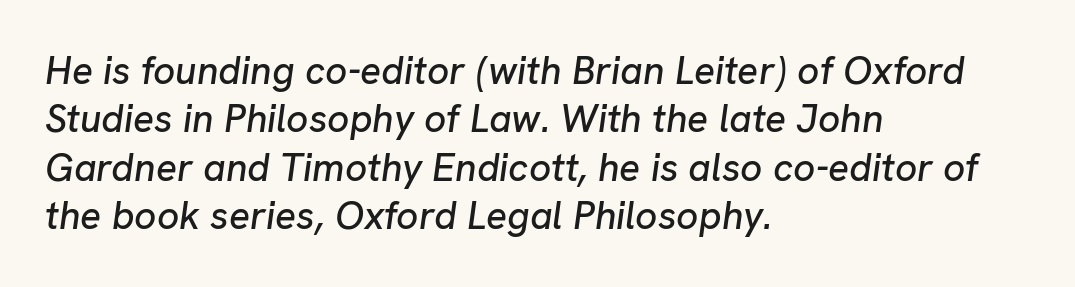
Note the varied advance widths — an 'i' is clearly narrower than an 'm'. Decoration check: the copy has no underline. You could call the tracking neutral — neither tight nor loose. When letters slant like this, we call the style italic. One-word summary of the alignment: left.
